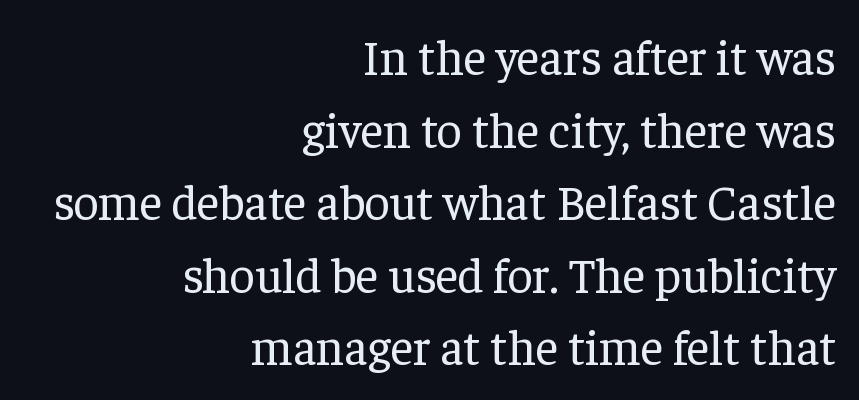
The image shows 49 px regular-weight serif type, upright; set right-aligned, normal line spacing (1.48x), normal letter spacing, not underlined; low stroke contrast and a medium x-height.
